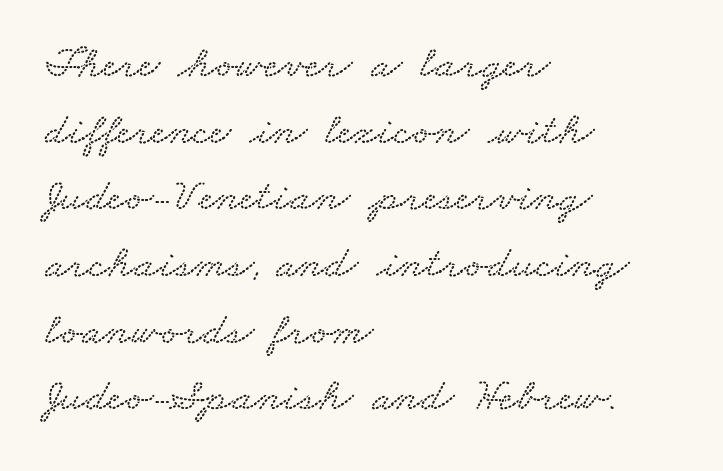
How are the letters spaced? Ordinarily, with no added tracking. You could not count columns in this text — the font is proportionally spaced. The glyphs are unaccompanied by any horizontal stroke below them. The lines in this sample share a left origin and differ only in where they stop.
